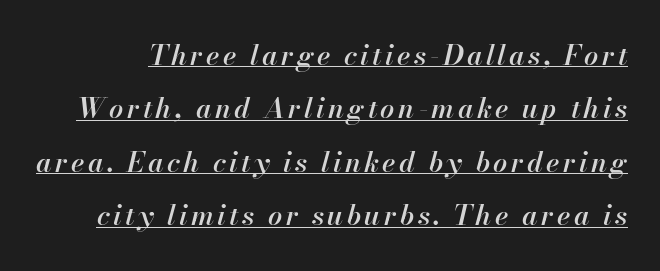
The image shows 28 px semibold type, italic (leaning right); set loose line spacing (1.91x), underlined; high stroke contrast and a small x-height.
